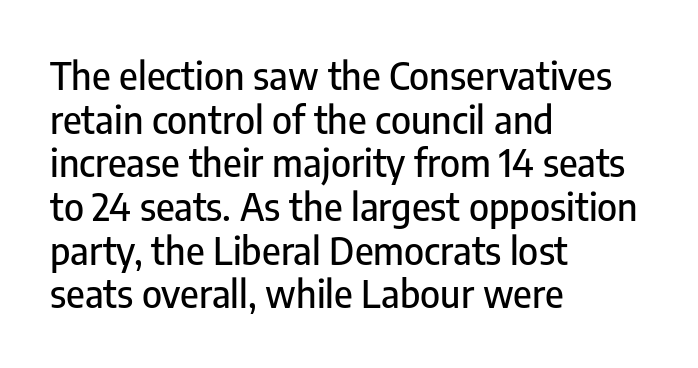
This is the regular roman posture of the typeface. The rendering shows plain stroke endings on the letterforms — a sans-serif design. Has an underline been added? It has not. These lines are rendered in a variable-pitch font. Notice how descenders almost collide with the ascenders below — that's tight leading. The ragged edge is on the right, which tells us the setting is flush left.
